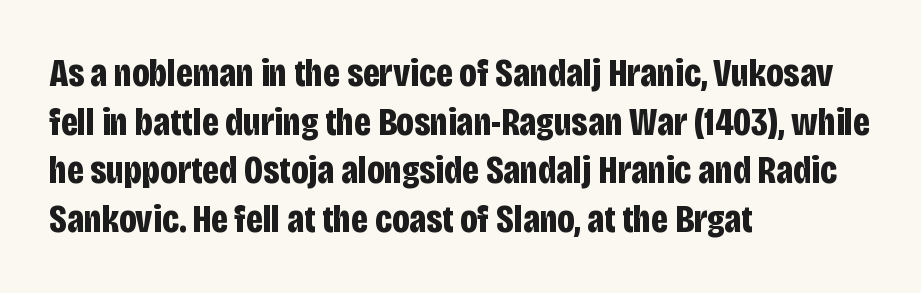
Q: Is the text bold? A: Yes.
Q: Is the text italic (slanted)? A: No, it is upright.
Q: Is the typeface a serif or a sans-serif typeface? A: Sans-serif.
Q: Is the text underlined? A: No.
Q: How is the paragraph aligned? A: Left-aligned.
Q: Is the spacing between letters normal or unusually wide? A: Normal.
Q: Is the spacing between lines tight, normal or loose? A: Normal.
Q: Width (condensed, normal, or wide)? A: Condensed.
Q: Stroke contrast? A: Low.
Q: x-height? A: Large.
Q: Monospaced? A: No.
